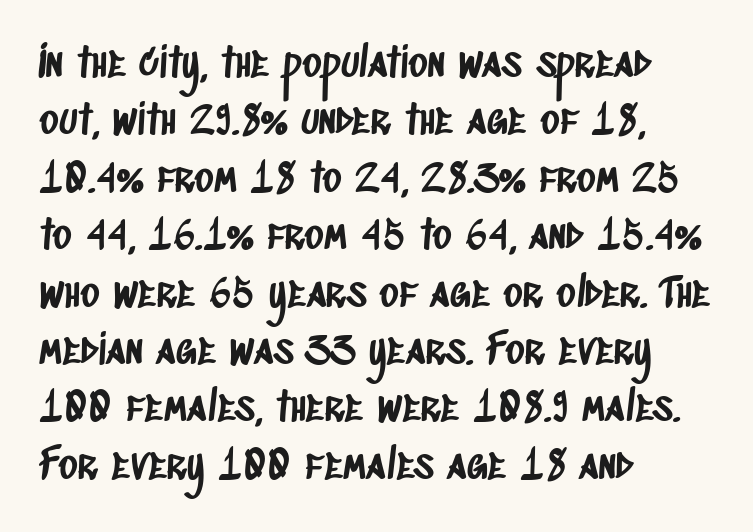
The image shows 41 px condensed sans-serif type; set left-aligned, normal line spacing (1.4x), normal letter spacing, not underlined; low stroke contrast and a large x-height.
